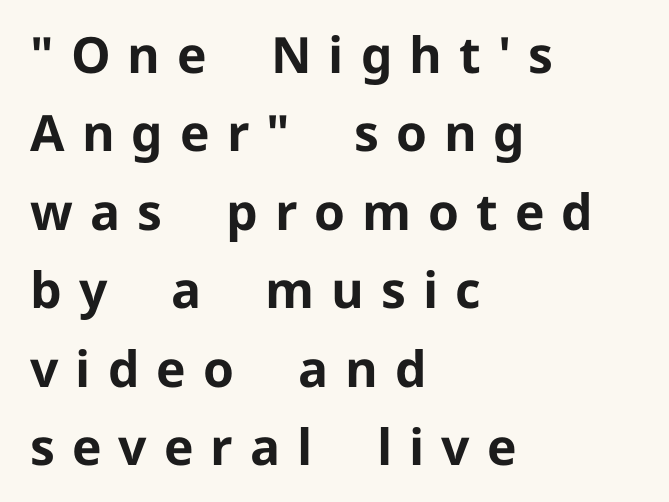
The image shows 50 px bold sans-serif type, upright; set left-aligned, normal line spacing (1.57x), unusually wide letter spacing (+0.34 em), not underlined; low stroke contrast and a medium x-height.
